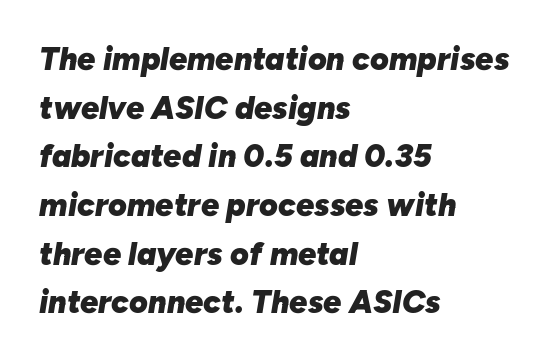
The image shows 32 px heavy type, italic (leaning right); set left-aligned, normal line spacing (1.52x), normal letter spacing, not underlined; low stroke contrast and a medium x-height.
